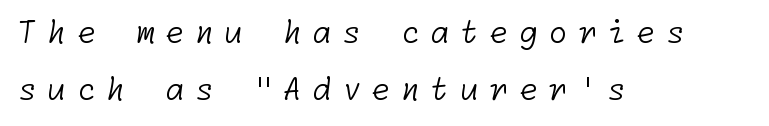
A typesetter would label this face a sans. No chunkiness to these letters — they're not bold. The compositor pushed each line to the left boundary. Just letters on the line, the space beneath them empty. Short note: letters widely spaced.
